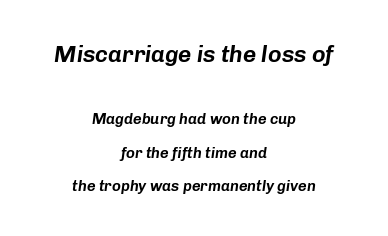
{"italic": "yes", "lean": "right", "slant_degrees": 8, "underline": "no", "align": "center", "line_spacing": "loose", "line_spacing_ratio": 2.22, "letter_spacing": "normal", "letter_spacing_em": 0.0, "larger_block": "first", "size_ratio": 1.53, "glyph_px": 23}
